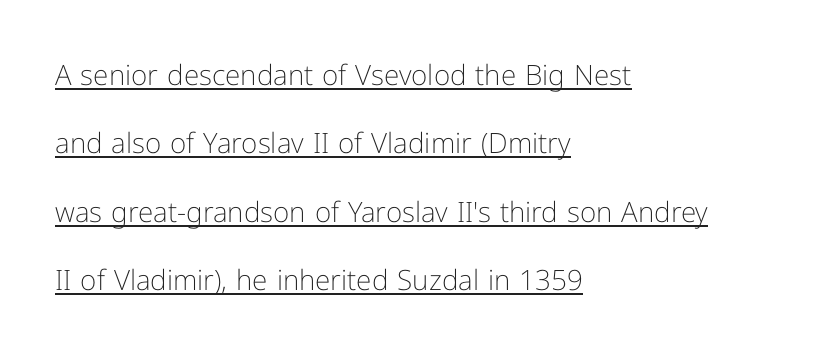
Q: Is the text bold? A: No.
Q: Is the text italic (slanted)? A: No, it is upright.
Q: Is the typeface a serif or a sans-serif typeface? A: Sans-serif.
Q: Is the text underlined? A: Yes.
Q: How is the paragraph aligned? A: Left-aligned.
Q: Is the spacing between letters normal or unusually wide? A: Normal.
Q: Is the spacing between lines tight, normal or loose? A: Loose.
Q: Width (condensed, normal, or wide)? A: Normal.
Q: Stroke contrast? A: Low.
Q: x-height? A: Medium.
Q: Monospaced? A: No.
